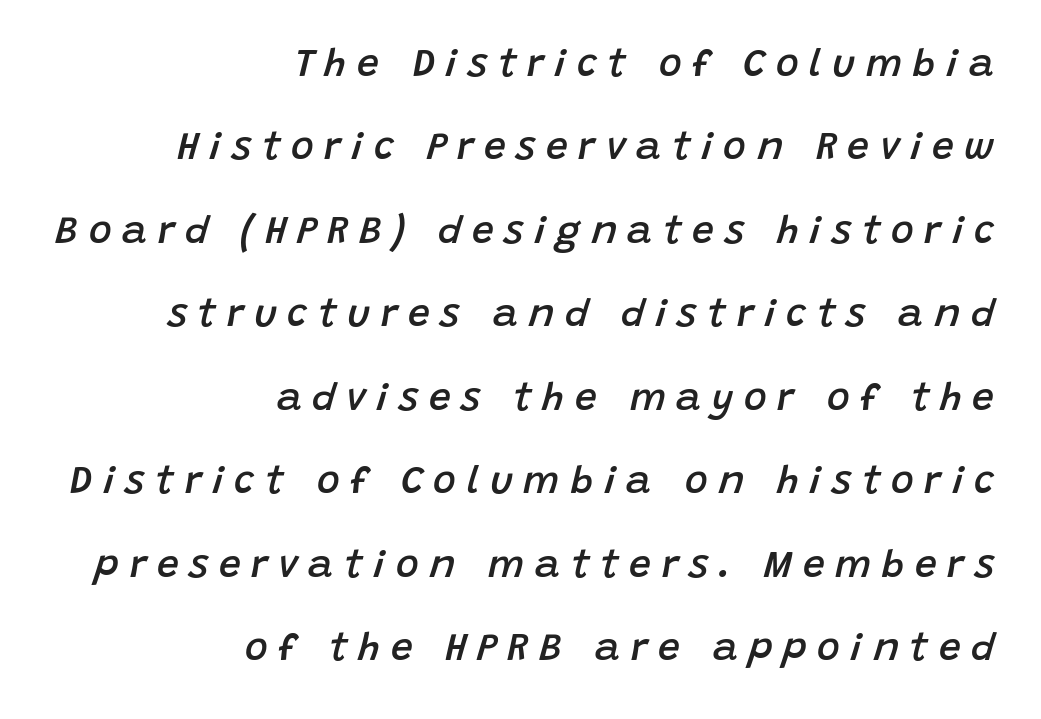
The image shows 39 px semibold type, italic (leaning right); set right-aligned, loose line spacing (2.14x), unusually wide letter spacing (+0.27 em), not underlined; low stroke contrast and a large x-height.
